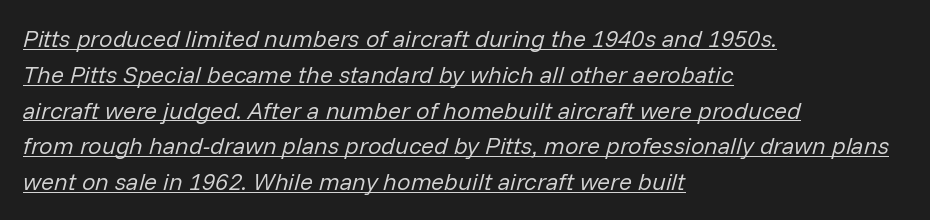
{"italic": "yes", "lean": "right", "slant_degrees": 14, "bold": "no", "underline": "yes", "align": "left", "line_spacing": "normal", "line_spacing_ratio": 1.49, "letter_spacing": "normal", "letter_spacing_em": 0.0, "glyph_px": 24}
